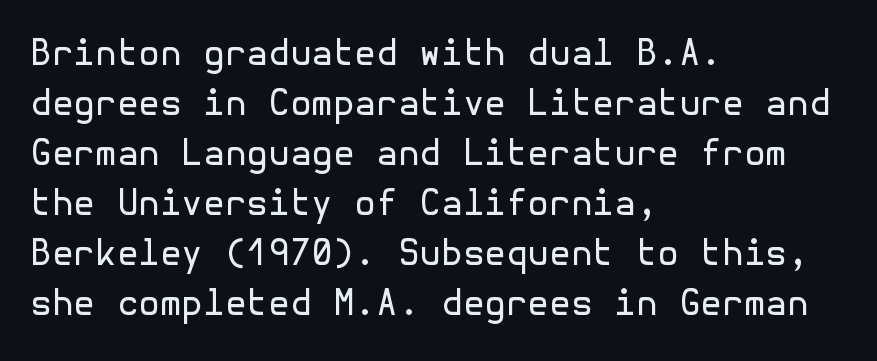
{"serif": "no", "italic": "no", "bold": "no", "weight": "regular", "width": "normal", "x_height": "medium", "underline": "no", "align": "left", "line_spacing": "normal", "line_spacing_ratio": 1.43, "letter_spacing": "normal", "letter_spacing_em": 0.0, "glyph_px": 35}
